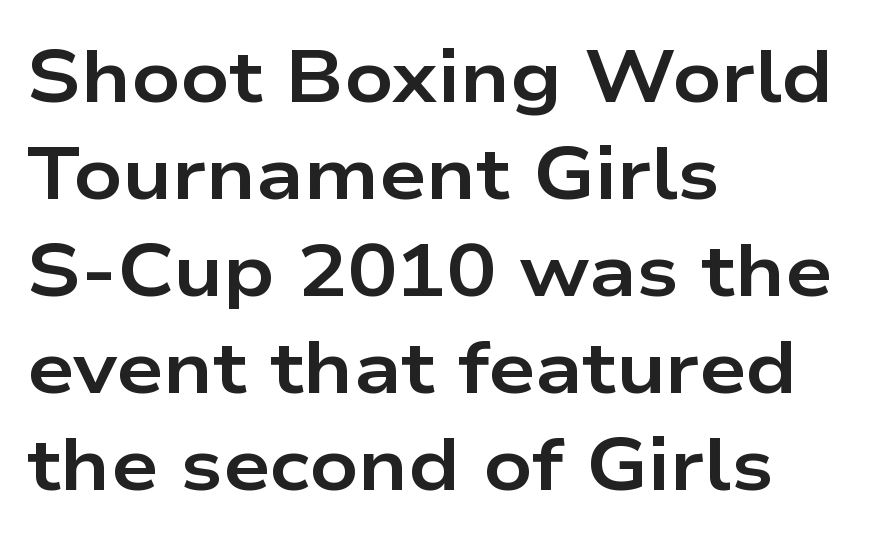
The image shows 74 px bold, wide sans-serif type, upright; set left-aligned, normal line spacing (1.31x), normal letter spacing, not underlined; low stroke contrast and a medium x-height.
